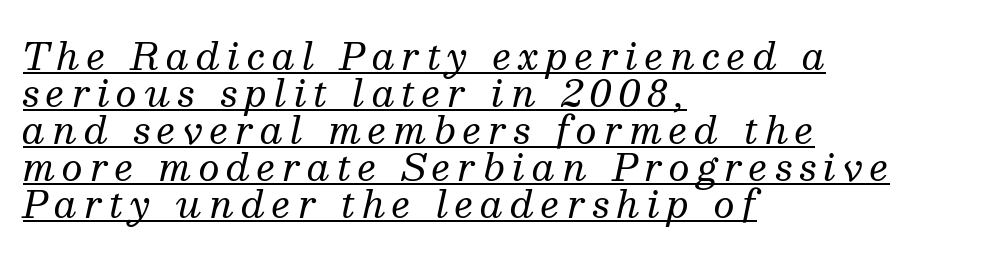
Decoration check: the copy is underlined. Casual observation: everything's shoved over to the left. A typesetter would call this proportional, since set widths differ per character. This sample uses an oblique cut, with every glyph tilted off the vertical. The face used here is seriffed, in the tradition of book romans. Weight: not bold — regular or lighter.
